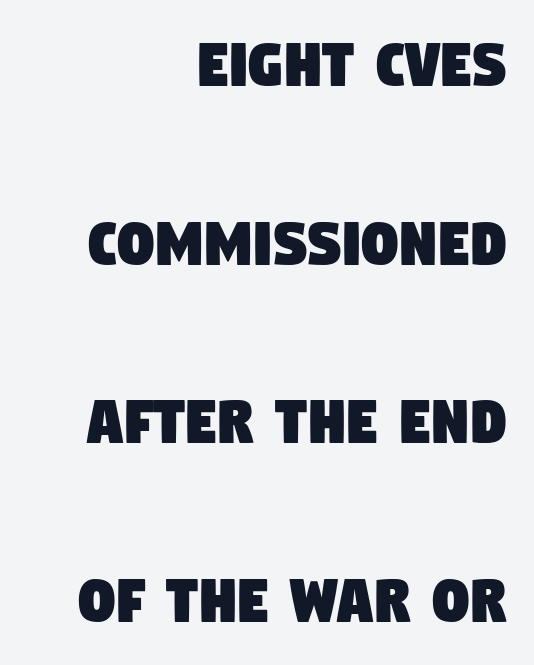
The image shows 72 px condensed sans-serif type; set right-aligned, loose line spacing (2.48x), normal letter spacing, not underlined; low stroke contrast and a large x-height.
